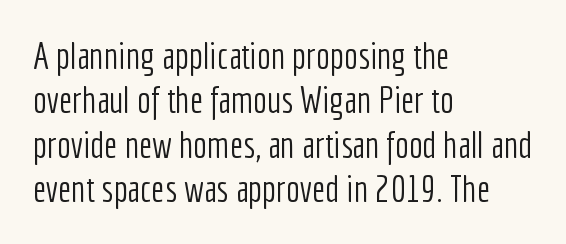
Q: Is the text bold? A: No.
Q: Is the text italic (slanted)? A: No, it is upright.
Q: Is the typeface a serif or a sans-serif typeface? A: Sans-serif.
Q: Is the text underlined? A: No.
Q: How is the paragraph aligned? A: Left-aligned.
Q: Is the spacing between letters normal or unusually wide? A: Normal.
Q: Width (condensed, normal, or wide)? A: Condensed.
Q: Stroke contrast? A: Low.
Q: x-height? A: Medium.
Q: Monospaced? A: No.
